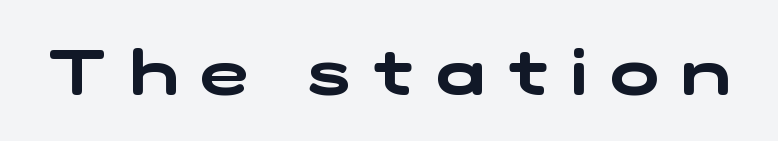
Loose tracking; the words dissolve into strings of separated letters. The rendering uses natural spacing where letterforms have individual widths. The zone under the glyphs is completely vacant. These lines are composed in type without serifs.
